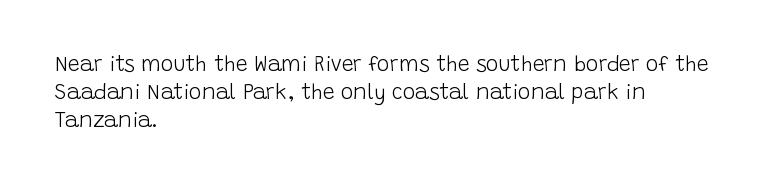
The image shows 21 px text type, upright; set left-aligned, normal line spacing (1.33x), normal letter spacing, not underlined.
